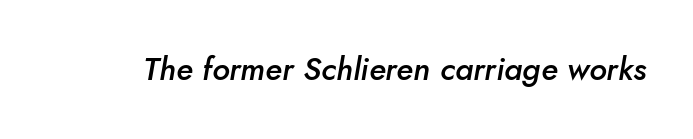
{"italic": "yes", "lean": "right", "slant_degrees": 10, "bold": "semi", "weight": "semibold", "width": "normal", "stroke_contrast": "low", "x_height": "small", "monospaced": "no", "underline": "no", "letter_spacing": "normal", "letter_spacing_em": 0.0, "glyph_px": 32}
